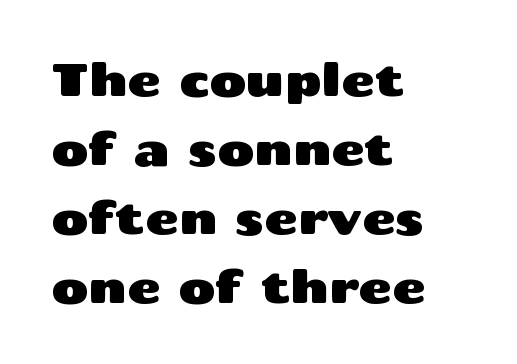
Q: Is the text italic (slanted)? A: No, it is upright.
Q: Is the typeface a serif or a sans-serif typeface? A: Sans-serif.
Q: Is the text underlined? A: No.
Q: How is the paragraph aligned? A: Left-aligned.
Q: Is the spacing between letters normal or unusually wide? A: Normal.
Q: Is the spacing between lines tight, normal or loose? A: Normal.
Q: Width (condensed, normal, or wide)? A: Wide.
Q: Stroke contrast? A: Medium.
Q: x-height? A: Medium.
Q: Monospaced? A: No.
